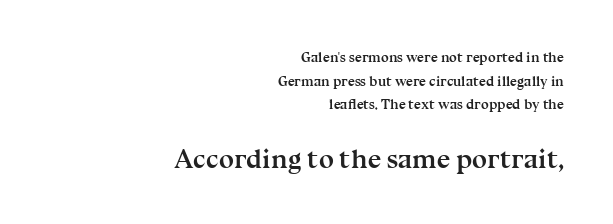
{"italic": "no", "bold": "yes", "underline": "no", "align": "right", "line_spacing": "normal", "line_spacing_ratio": 1.69, "letter_spacing": "normal", "letter_spacing_em": 0.0, "larger_block": "second", "size_ratio": 1.93, "glyph_px": 27}
